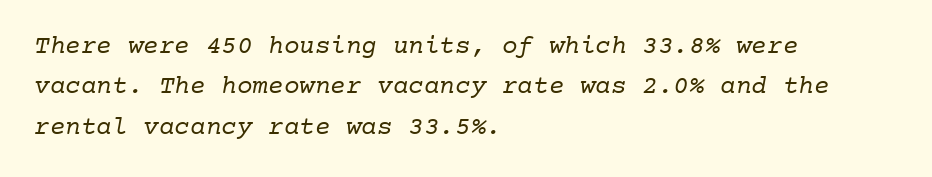
Q: Is the text bold? A: No.
Q: Is the text underlined? A: No.
Q: How is the paragraph aligned? A: Left-aligned.
Q: Is the spacing between letters normal or unusually wide? A: Normal.
Q: Is the spacing between lines tight, normal or loose? A: Normal.
